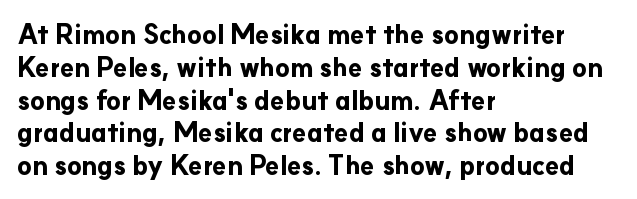
Reading down the column, the eye jumps a familiar distance to each next line. The passage shown is not underscored anywhere. Its strokes are broad and dark, the hallmark of bold type. Quick note: not italic, upright. Observe the ordinary spacing: letters are neighbours, not strangers. Line beginnings align vertically; line endings do not.
